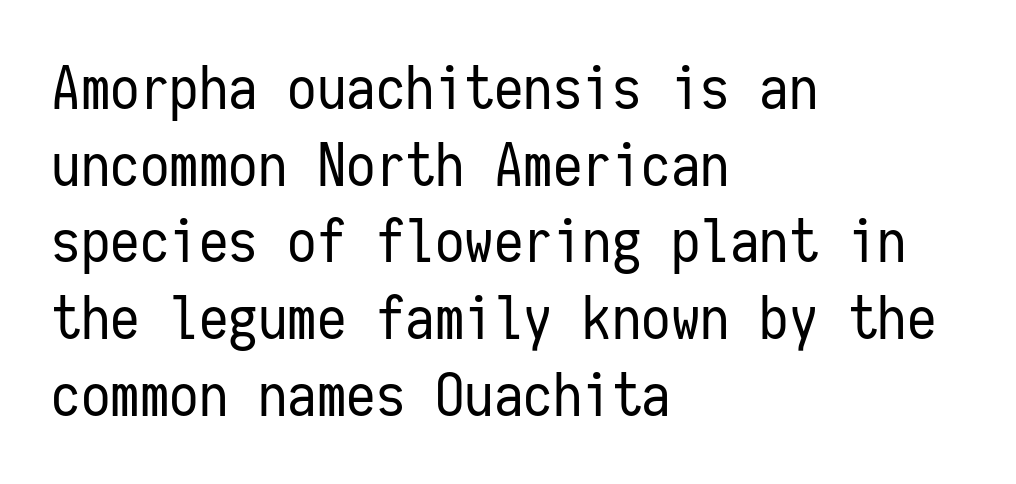
{"serif": "no", "italic": "no", "bold": "no", "weight": "regular", "width": "condensed", "stroke_contrast": "low", "x_height": "medium", "monospaced": "yes", "underline": "no", "align": "left", "line_spacing": "normal", "line_spacing_ratio": 1.3, "letter_spacing": "normal", "letter_spacing_em": 0.0, "glyph_px": 59}
